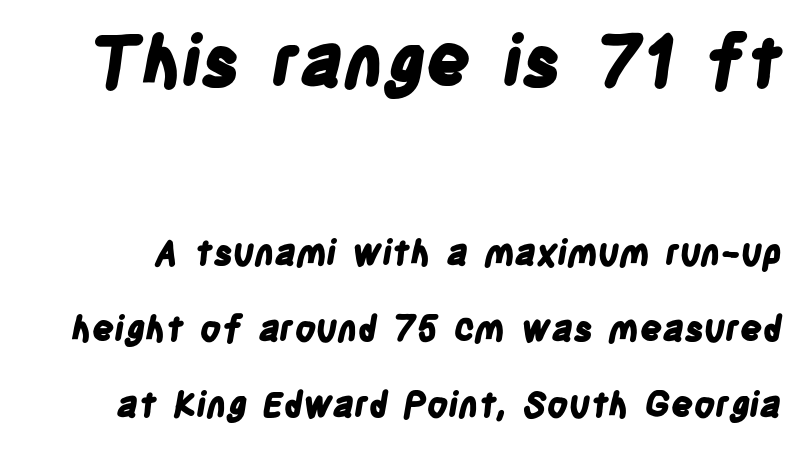
The face used here appears at its bigger size in the upper chunk. These lines are rendered in a variable-pitch font. In terms of weight, the rendering is a true, heavy bold. Successive baselines arrive slowly, with a big drop between each.
